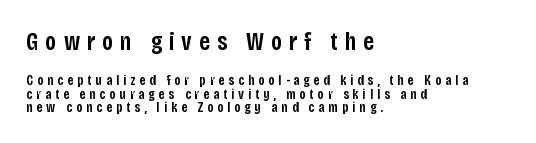
The image shows 25 px text type, upright; set left-aligned, tight line spacing (0.99x), unusually wide letter spacing (+0.28 em), not underlined; the first (top) block is 1.79x larger.
